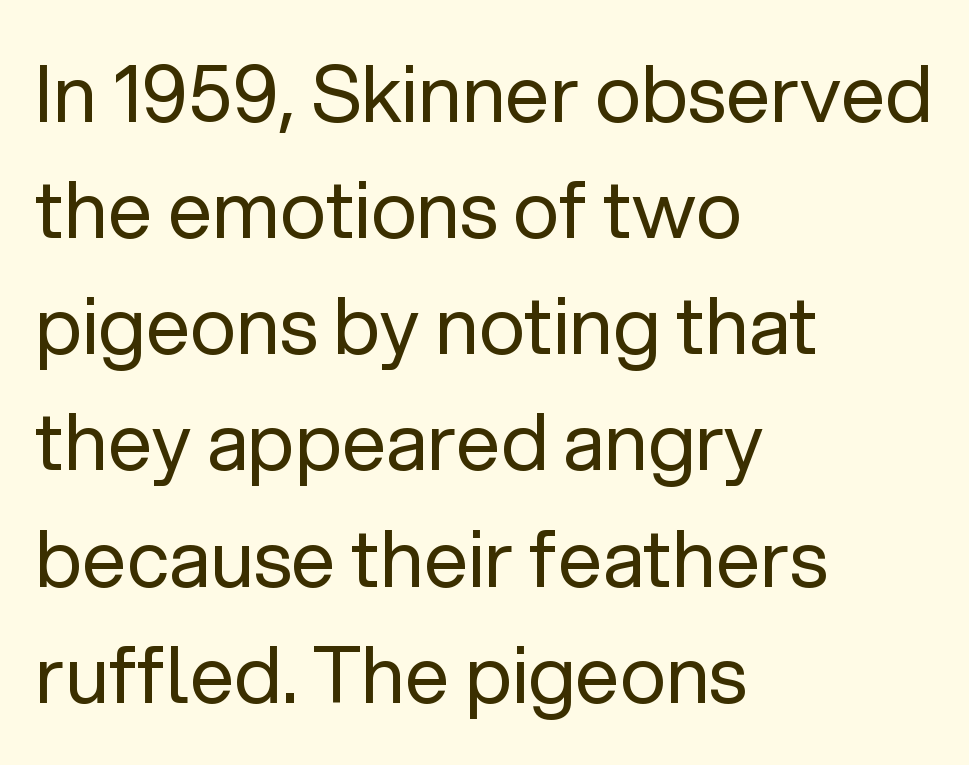
Q: Is the text bold? A: No.
Q: Is the text italic (slanted)? A: No, it is upright.
Q: Is the typeface a serif or a sans-serif typeface? A: Sans-serif.
Q: Is the text underlined? A: No.
Q: How is the paragraph aligned? A: Left-aligned.
Q: Is the spacing between letters normal or unusually wide? A: Normal.
Q: Is the spacing between lines tight, normal or loose? A: Normal.
Q: Width (condensed, normal, or wide)? A: Normal.
Q: Stroke contrast? A: Low.
Q: x-height? A: Medium.
Q: Monospaced? A: No.
